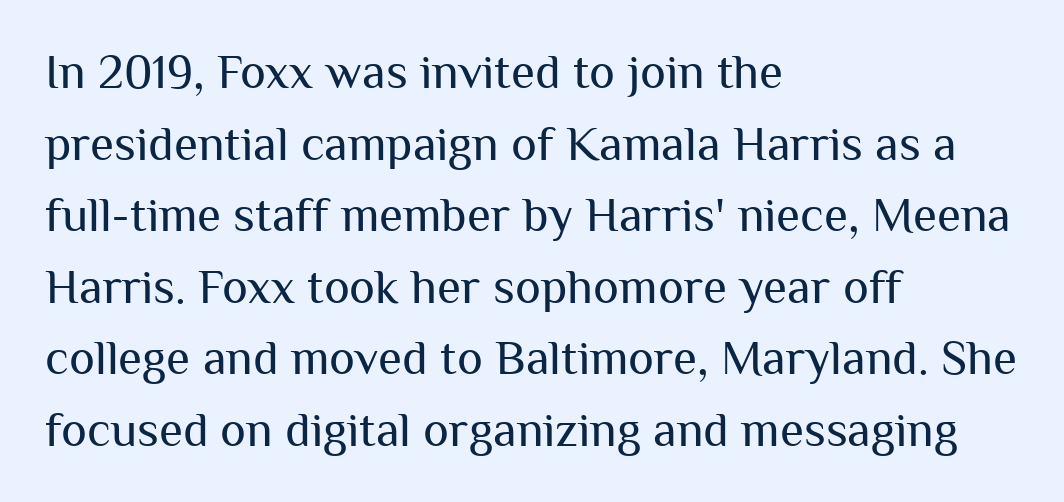
The image shows 49 px regular-weight sans-serif type, upright; set left-aligned, normal line spacing (1.46x), normal letter spacing, not underlined; medium stroke contrast and a medium x-height.
